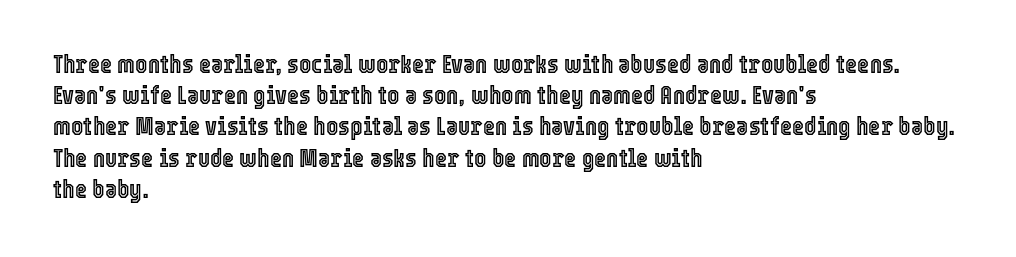
The passage is arranged the way most books set body copy — flush left. This is the regular roman posture of the typeface. The rendering keeps characters at their native spacing. Honestly, there is no underline to notice here at all.
